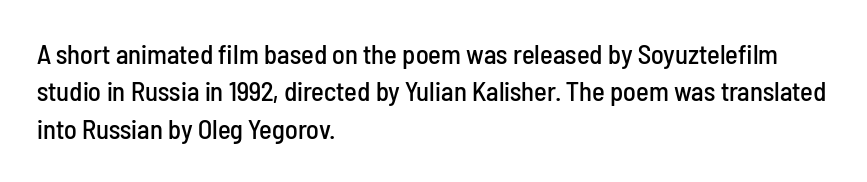
Q: Is the text italic (slanted)? A: No, it is upright.
Q: Is the text underlined? A: No.
Q: How is the paragraph aligned? A: Left-aligned.
Q: Is the spacing between letters normal or unusually wide? A: Normal.
Q: Is the spacing between lines tight, normal or loose? A: Normal.
